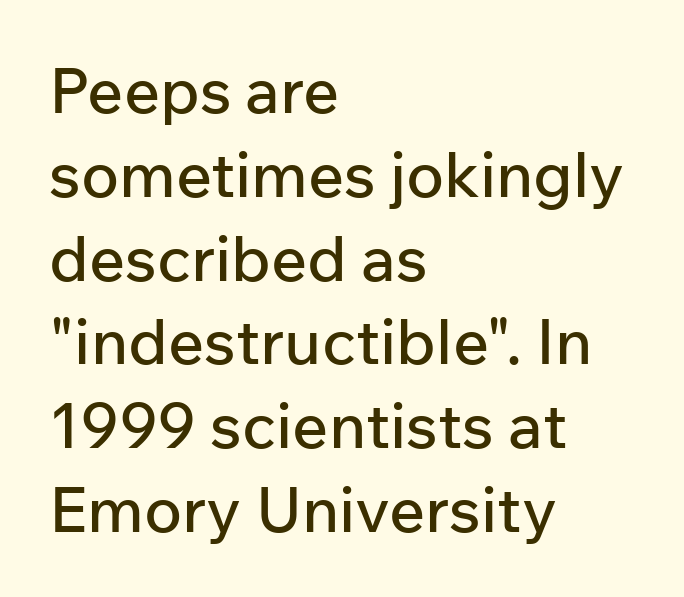
Q: Is the text italic (slanted)? A: No, it is upright.
Q: Is the typeface a serif or a sans-serif typeface? A: Sans-serif.
Q: Is the text underlined? A: No.
Q: How is the paragraph aligned? A: Left-aligned.
Q: Is the spacing between letters normal or unusually wide? A: Normal.
Q: Is the spacing between lines tight, normal or loose? A: Normal.
Q: Width (condensed, normal, or wide)? A: Normal.
Q: Stroke contrast? A: Low.
Q: x-height? A: Medium.
Q: Monospaced? A: No.
